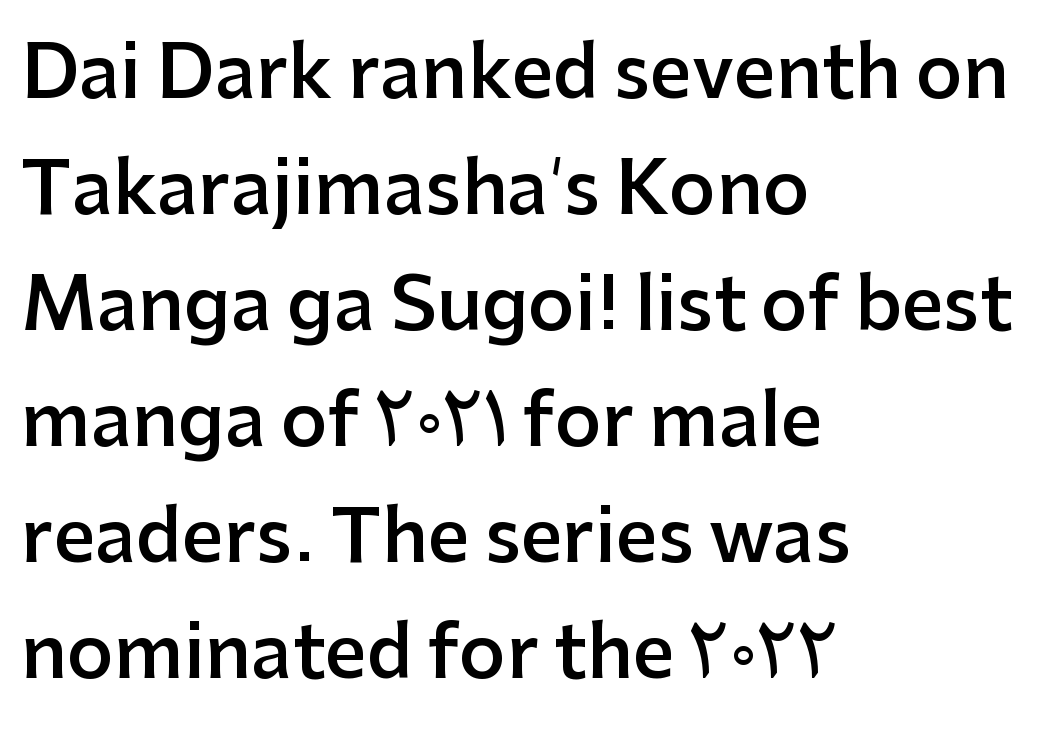
Typeset ragged right — the left edge is the straight one. Stems and bowls a touch heavier than normal — semibold. This rendering leaves character spacing at its baseline value. Every character sits straight up, as roman type does. Lines of text with bare space underneath. You could not count columns in this text — the font is proportionally spaced.
